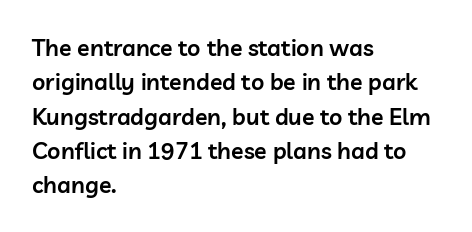
Q: Is the text bold? A: Semi-bold.
Q: Is the text italic (slanted)? A: No, it is upright.
Q: Is the text underlined? A: No.
Q: How is the paragraph aligned? A: Left-aligned.
Q: Is the spacing between letters normal or unusually wide? A: Normal.
Q: Is the spacing between lines tight, normal or loose? A: Normal.
